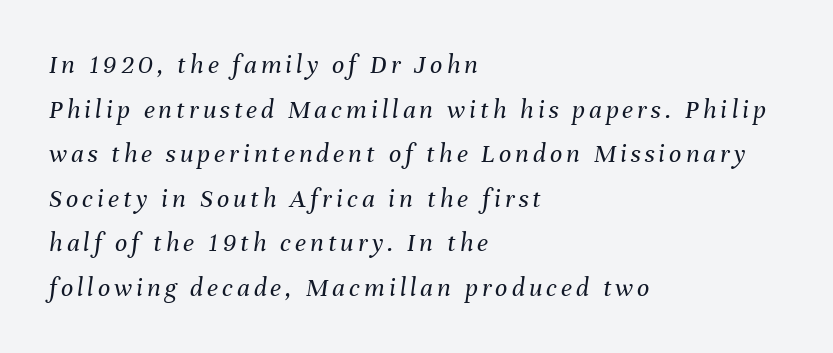
No letter is thick-stroked: the sample isn't bold. The rows are spaced the way most documents space them. These lines were composed using italics. A student would call this left alignment; a typographer would say flush left, rag right.
